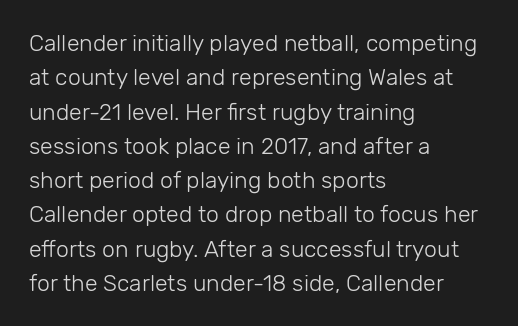
Q: Is the text bold? A: No.
Q: Is the text italic (slanted)? A: No, it is upright.
Q: Is the text underlined? A: No.
Q: How is the paragraph aligned? A: Left-aligned.
Q: Is the spacing between letters normal or unusually wide? A: Normal.
Q: Is the spacing between lines tight, normal or loose? A: Normal.
